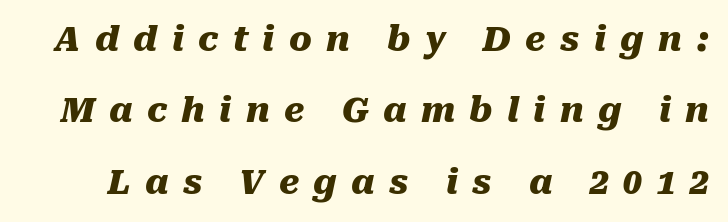
The image shows 34 px heavy type, italic (leaning right); set loose line spacing (2.1x), unusually wide letter spacing (+0.42 em), not underlined; medium stroke contrast and a medium x-height.
